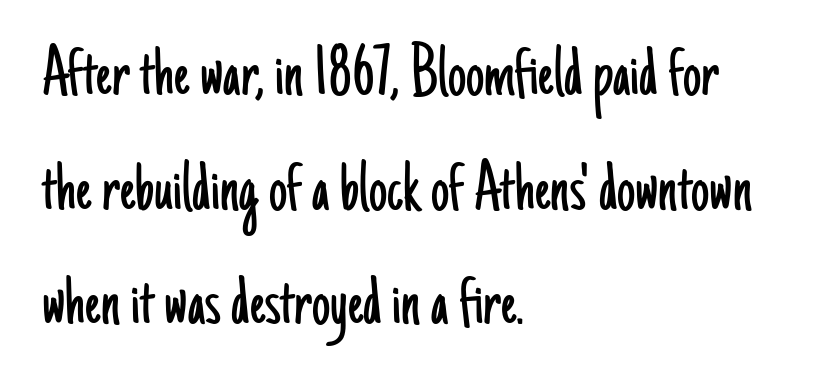
Stem width sits at or under what a default text font uses. The passage shown has conventional tracking throughout. Each letter keeps its own natural width here, so spacing adapts to shape. Descenders hang freely into open space.
